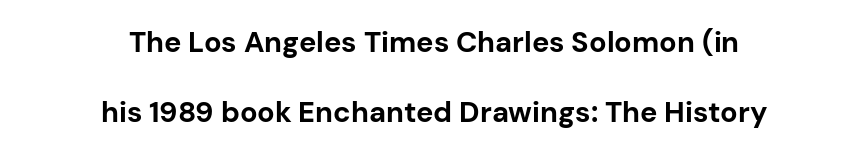
Q: Is the text bold? A: Yes.
Q: Is the text italic (slanted)? A: No, it is upright.
Q: Is the typeface a serif or a sans-serif typeface? A: Sans-serif.
Q: Is the text underlined? A: No.
Q: How is the paragraph aligned? A: Centered.
Q: Is the spacing between letters normal or unusually wide? A: Normal.
Q: Is the spacing between lines tight, normal or loose? A: Loose.
Q: Width (condensed, normal, or wide)? A: Normal.
Q: Stroke contrast? A: Low.
Q: x-height? A: Medium.
Q: Monospaced? A: No.
